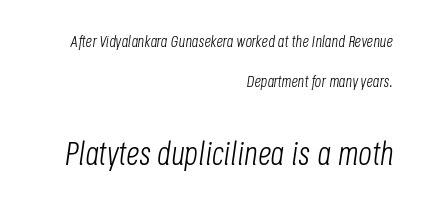
The image shows 33 px light, condensed type, italic (leaning right); set right-aligned, loose line spacing (2.47x), normal letter spacing, not underlined; the second (bottom) block is 2.06x larger; low stroke contrast and a large x-height.
